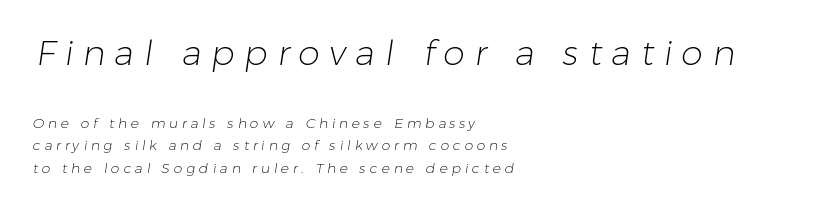
The letters are spread apart with noticeably loose tracking. Teacher's note: observe the even left margin — that is flush-left alignment. The rendering shows plain stroke endings on the letterforms — a sans-serif design. No letter is thick-stroked: the sample isn't bold. The strip under each line holds only bare page. A typesetter would call this proportional, since set widths differ per character.
